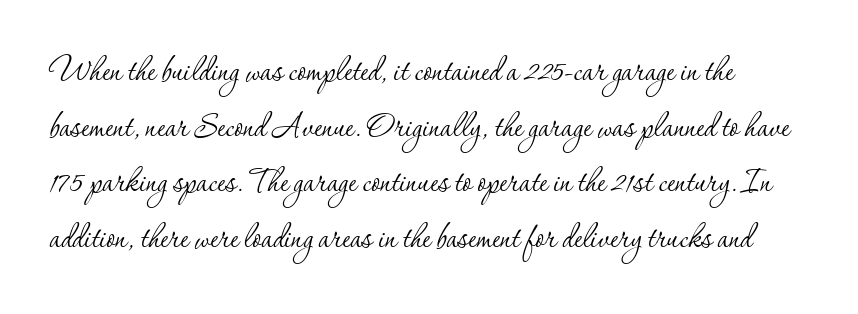
Q: Is the text bold? A: No.
Q: Is the text italic (slanted)? A: Yes.
Q: Is the typeface a serif or a sans-serif typeface? A: Serif.
Q: Is the text underlined? A: No.
Q: How is the paragraph aligned? A: Left-aligned.
Q: Is the spacing between letters normal or unusually wide? A: Normal.
Q: Is the spacing between lines tight, normal or loose? A: Normal.
Q: Width (condensed, normal, or wide)? A: Normal.
Q: Stroke contrast? A: Low.
Q: x-height? A: Small.
Q: Monospaced? A: No.
